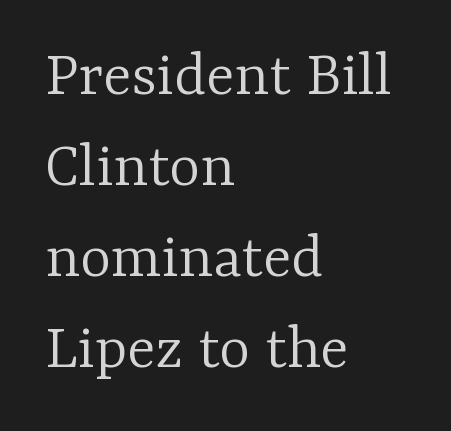
The image shows 66 px light serif type, upright; set left-aligned, normal line spacing (1.38x), normal letter spacing, not underlined; low stroke contrast and a medium x-height.
